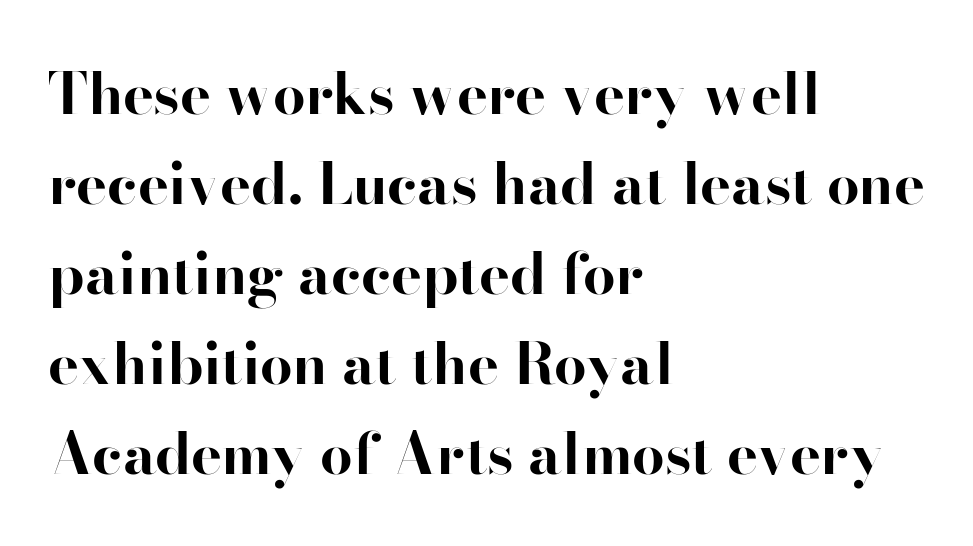
The rendering keeps characters at their native spacing. You could not count columns in this text — the font is proportionally spaced. Type style note: has serifs. The vertical gap from one line to the next is medium.
